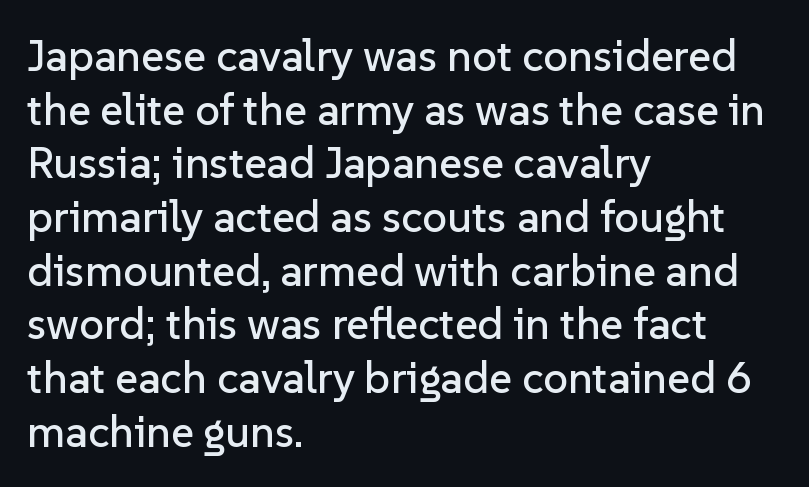
The image shows 44 px sans-serif type, upright; set left-aligned, line spacing 1.22x, normal letter spacing, not underlined; low stroke contrast and a medium x-height.
